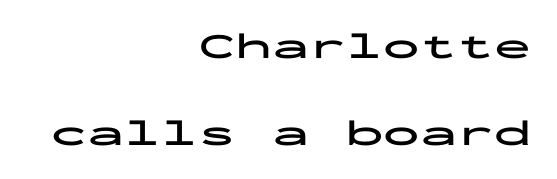
Q: Is the text bold? A: Yes.
Q: Is the text italic (slanted)? A: No, it is upright.
Q: Is the typeface a serif or a sans-serif typeface? A: Sans-serif.
Q: Is the text underlined? A: No.
Q: How is the paragraph aligned? A: Right-aligned.
Q: Is the spacing between letters normal or unusually wide? A: Normal.
Q: Is the spacing between lines tight, normal or loose? A: Loose.
Q: Width (condensed, normal, or wide)? A: Wide.
Q: Stroke contrast? A: Low.
Q: x-height? A: Medium.
Q: Monospaced? A: Yes.
